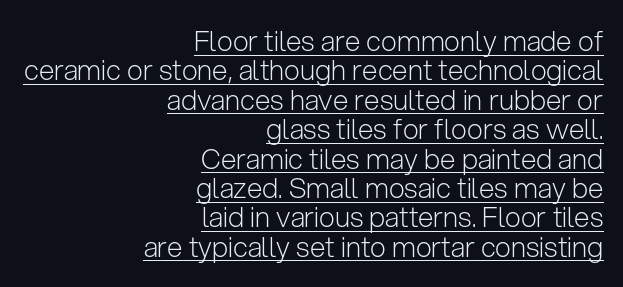
Every stem runs plumb, perpendicular to the baseline. Quick note: interline space is minimal. The characters display no serif detailing; their extremities are plain. A flush-right, rag-left setting is used for this passage. Think of a printed novel: that variable character pitch is what you see here. Like a heading marked for emphasis, these lines bear an underscore.
